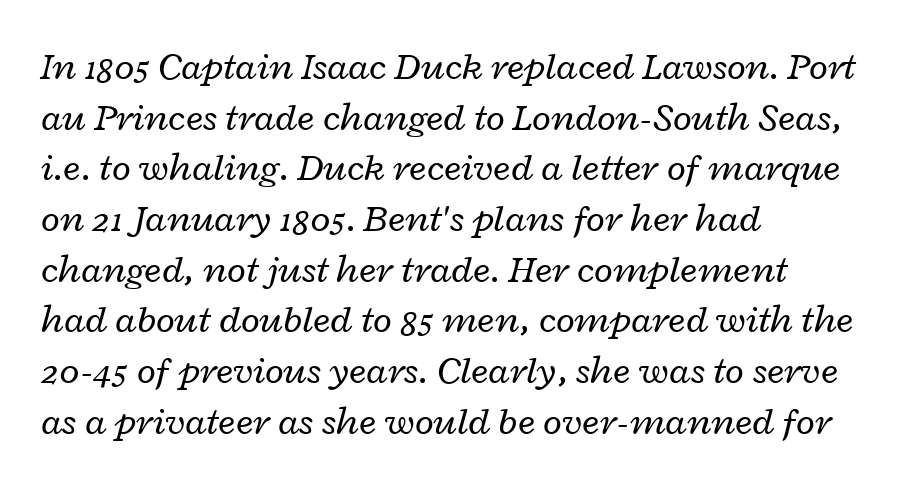
{"italic": "yes", "lean": "right", "slant_degrees": 12, "bold": "no", "weight": "regular", "width": "wide", "stroke_contrast": "low", "x_height": "medium", "monospaced": "no", "underline": "no", "align": "left", "line_spacing": "normal", "line_spacing_ratio": 1.3, "letter_spacing": "normal", "letter_spacing_em": 0.0, "glyph_px": 39}
